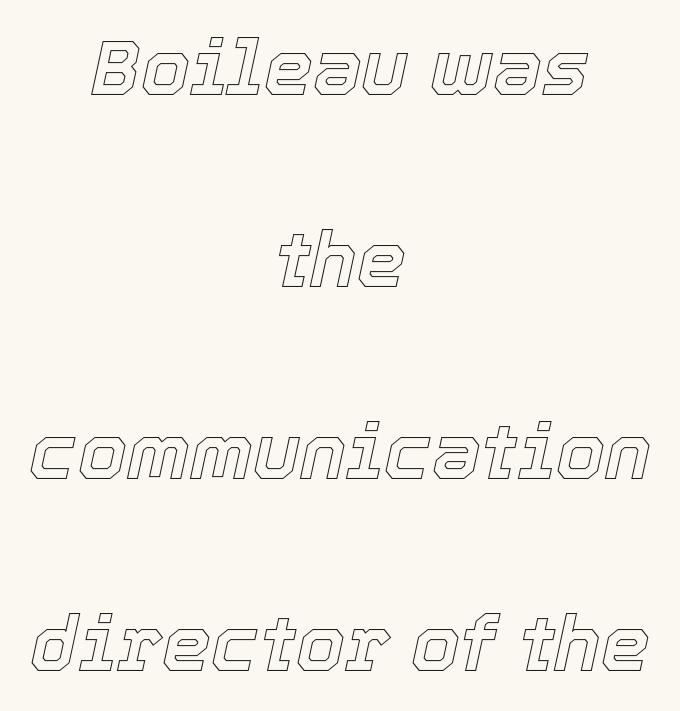
{"italic": "yes", "lean": "right", "slant_degrees": 12, "width": "normal", "x_height": "medium", "monospaced": "no", "underline": "no", "align": "center", "line_spacing": "loose", "line_spacing_ratio": 2.46, "letter_spacing": "normal", "letter_spacing_em": 0.0, "glyph_px": 78}
